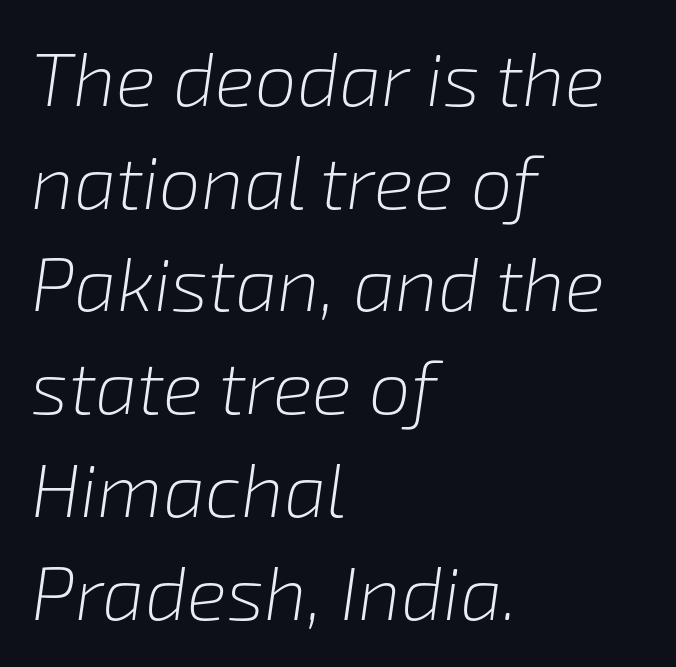
{"italic": "yes", "lean": "right", "slant_degrees": 8, "bold": "no", "weight": "light", "width": "normal", "stroke_contrast": "low", "x_height": "medium", "monospaced": "no", "underline": "no", "align": "left", "line_spacing": "normal", "line_spacing_ratio": 1.37, "letter_spacing": "normal", "letter_spacing_em": 0.0, "glyph_px": 75}
